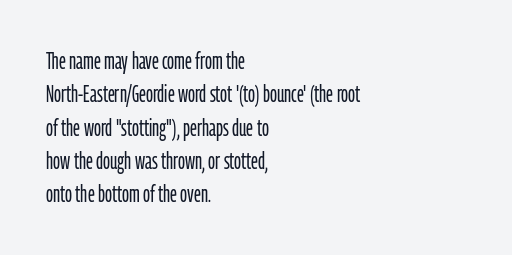
The image shows 23 px text type, upright; set left-aligned, normal line spacing (1.45x), normal letter spacing, not underlined.
